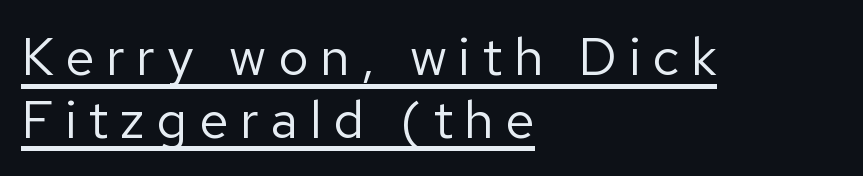
Q: Is the text bold? A: No.
Q: Is the text italic (slanted)? A: No, it is upright.
Q: Is the typeface a serif or a sans-serif typeface? A: Sans-serif.
Q: Is the text underlined? A: Yes.
Q: How is the paragraph aligned? A: Left-aligned.
Q: Is the spacing between letters normal or unusually wide? A: Unusually wide.
Q: Width (condensed, normal, or wide)? A: Normal.
Q: Stroke contrast? A: Low.
Q: x-height? A: Medium.
Q: Monospaced? A: No.
